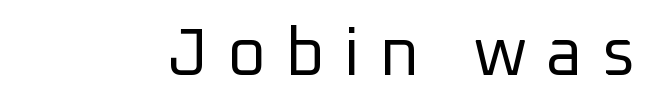
{"serif": "no", "italic": "no", "bold": "no", "weight": "regular", "width": "normal", "stroke_contrast": "low", "x_height": "medium", "monospaced": "no", "underline": "no", "letter_spacing": "wide", "letter_spacing_em": 0.29, "glyph_px": 67}
